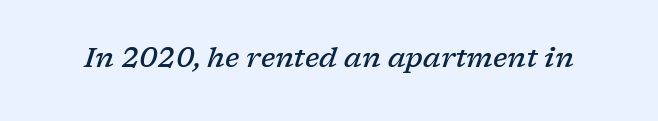
Q: Is the text bold? A: Semi-bold.
Q: Is the text italic (slanted)? A: Yes, it leans right by about 17 degrees.
Q: Is the typeface a serif or a sans-serif typeface? A: Serif.
Q: Is the text underlined? A: No.
Q: Is the spacing between letters normal or unusually wide? A: Normal.
Q: Width (condensed, normal, or wide)? A: Normal.
Q: Stroke contrast? A: Low.
Q: x-height? A: Medium.
Q: Monospaced? A: No.
